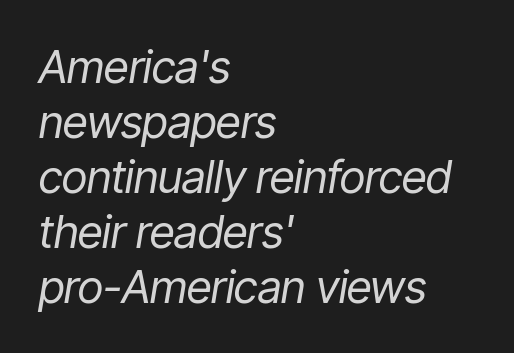
{"italic": "yes", "lean": "right", "slant_degrees": 9, "bold": "no", "weight": "regular", "width": "condensed", "stroke_contrast": "low", "x_height": "medium", "monospaced": "no", "underline": "no", "align": "left", "line_spacing_ratio": 1.22, "letter_spacing": "normal", "letter_spacing_em": 0.0, "glyph_px": 45}
